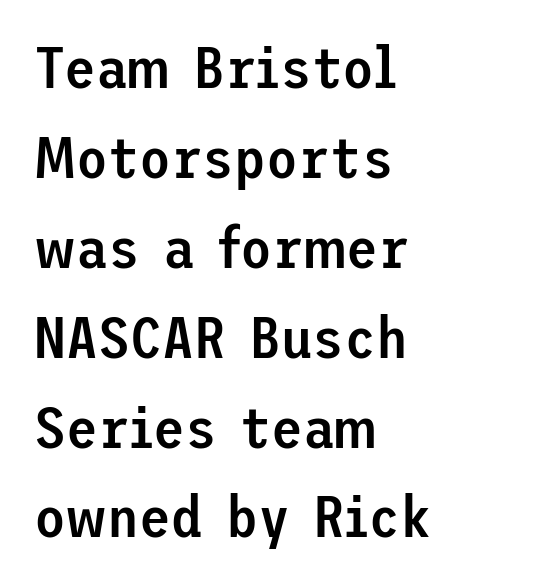
{"serif": "no", "italic": "no", "bold": "semi", "weight": "semibold", "width": "normal", "stroke_contrast": "low", "x_height": "medium", "underline": "no", "align": "left", "line_spacing": "normal", "line_spacing_ratio": 1.55, "letter_spacing": "normal", "letter_spacing_em": 0.0, "glyph_px": 58}
